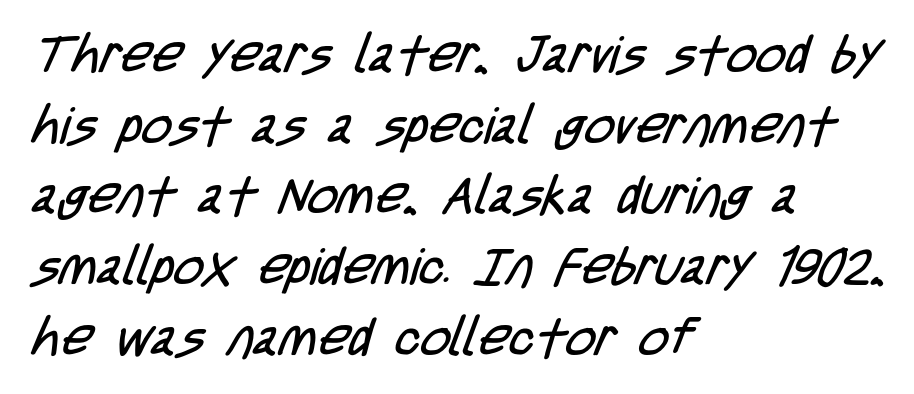
Proportional: the letters do not fall into vertical columns. The passage shown is typeset with a sans-serif family. The font sits on the lighter half of the weight spectrum, regular included. The line texture is even and compact thanks to regular tracking.
